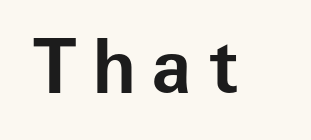
{"serif": "no", "italic": "no", "bold": "yes", "weight": "bold", "width": "normal", "stroke_contrast": "low", "x_height": "medium", "monospaced": "no", "underline": "no", "letter_spacing": "wide", "letter_spacing_em": 0.22, "glyph_px": 73}
